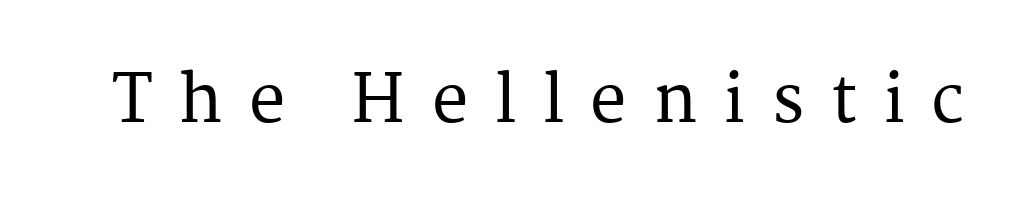
Look at the bottom of the vertical strokes: they flare into serifs here. These lines have a slow, spaced-out rhythm from letter to letter. Spacing verdict: proportional, widths tailored to each character. Each row of text sits above clean, open space. These lines were composed using upright roman letters.
